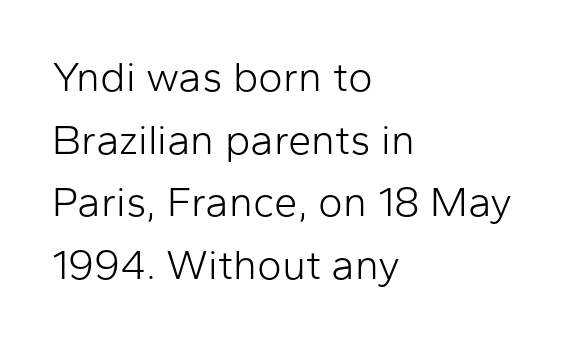
The image shows 42 px light sans-serif type, upright; set left-aligned, normal line spacing (1.49x), normal letter spacing, not underlined; low stroke contrast and a medium x-height.
